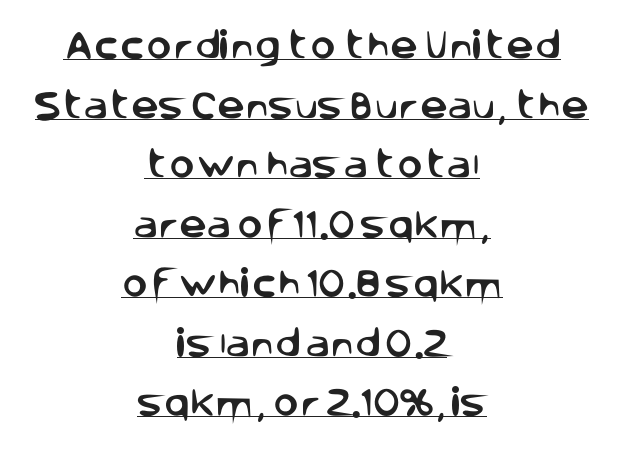
Is this a sans? Yes — the strokes have no serifs. The passage shown is underscored from start to finish. The letters advance in unequal steps, a hallmark of proportional type. Reading down the block, each line starts at a different indent, mirrored at its end. Reading down the column, the eye jumps a long way to each next line. A roman cut, with each character standing at attention.
